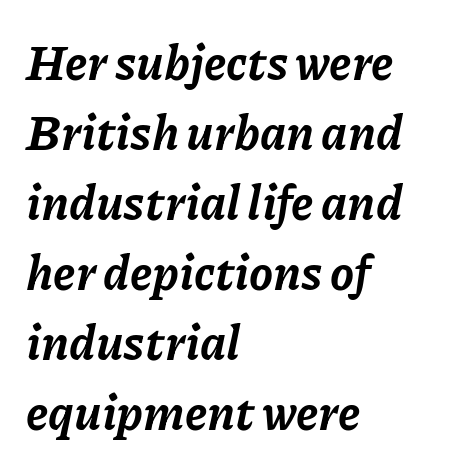
The face used here has the dense, thick strokes of a bold. Characters follow at the spacing the type designer built in. Each letter keeps its own natural width here, so spacing adapts to shape. Honestly, the row spacing looks completely unremarkable. Posture: slanted. Casual observation: everything's shoved over to the left.
